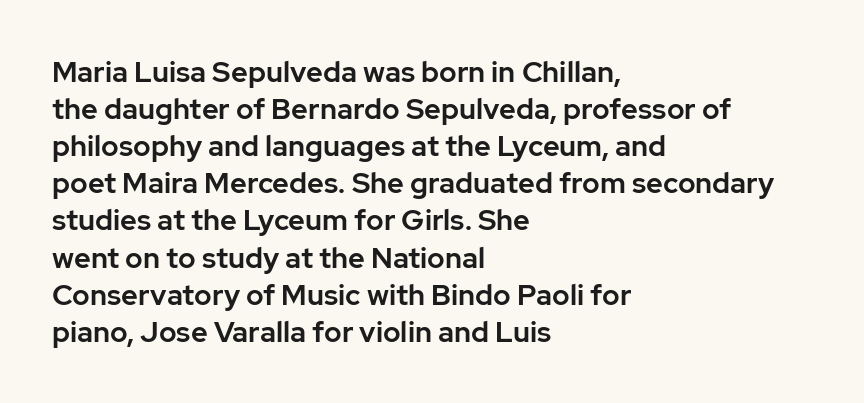
Has an underline been added? It has not. Is the letter spacing exaggerated? No — it looks like the ordinary default. Is this a fixed-width face? No — the glyphs have proportional, varying widths. It's the straight-up-and-down kind of type. Horizontally, the lines are justified to the leading edge only.
